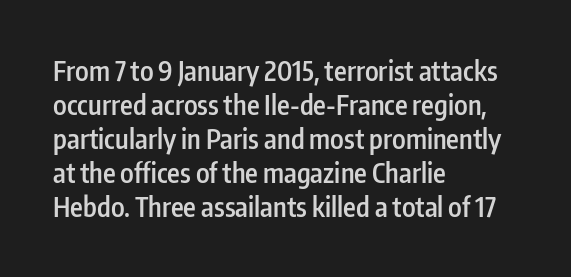
{"italic": "no", "bold": "semi", "underline": "no", "align": "left", "line_spacing": "normal", "line_spacing_ratio": 1.26, "letter_spacing": "normal", "letter_spacing_em": 0.0, "glyph_px": 27}
